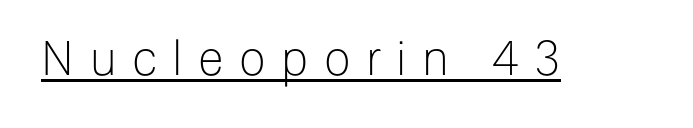
Q: Is the text bold? A: No.
Q: Is the text italic (slanted)? A: No, it is upright.
Q: Is the typeface a serif or a sans-serif typeface? A: Sans-serif.
Q: Is the text underlined? A: Yes.
Q: Is the spacing between letters normal or unusually wide? A: Unusually wide.
Q: Width (condensed, normal, or wide)? A: Normal.
Q: Stroke contrast? A: Low.
Q: x-height? A: Medium.
Q: Monospaced? A: No.
